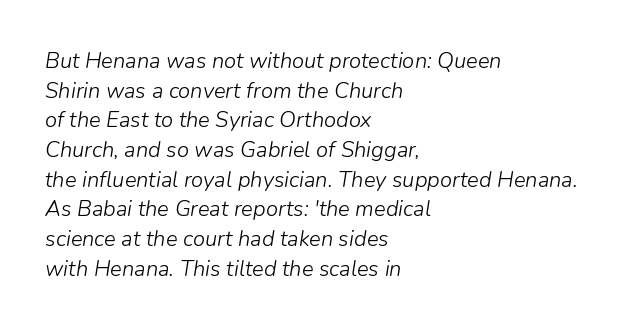
Inter-character spacing is left at the font's built-in metrics. The designer left line spacing at the default. Layout note: lines flush left. The font sits on the lighter half of the weight spectrum, regular included. Quick note: underline off.
